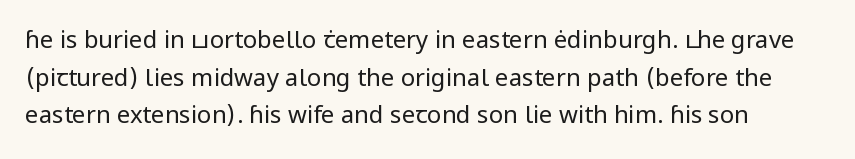
Q: Is the text bold? A: No.
Q: Is the text italic (slanted)? A: No, it is upright.
Q: Is the text underlined? A: No.
Q: How is the paragraph aligned? A: Left-aligned.
Q: Is the spacing between letters normal or unusually wide? A: Normal.
Q: Is the spacing between lines tight, normal or loose? A: Normal.
